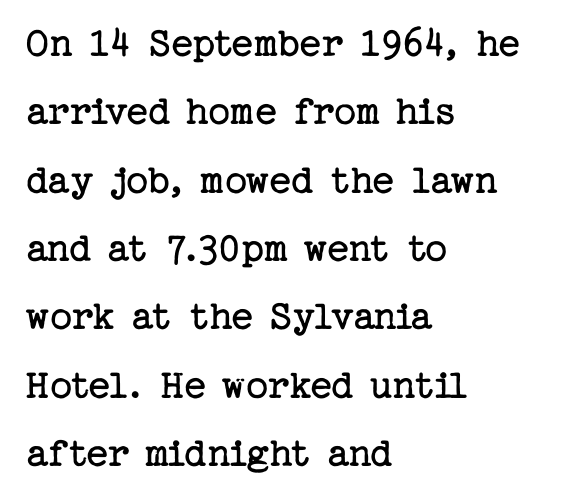
The image shows 43 px regular-weight serif type, upright; set left-aligned, normal line spacing (1.59x), normal letter spacing, not underlined; low stroke contrast and a medium x-height.
